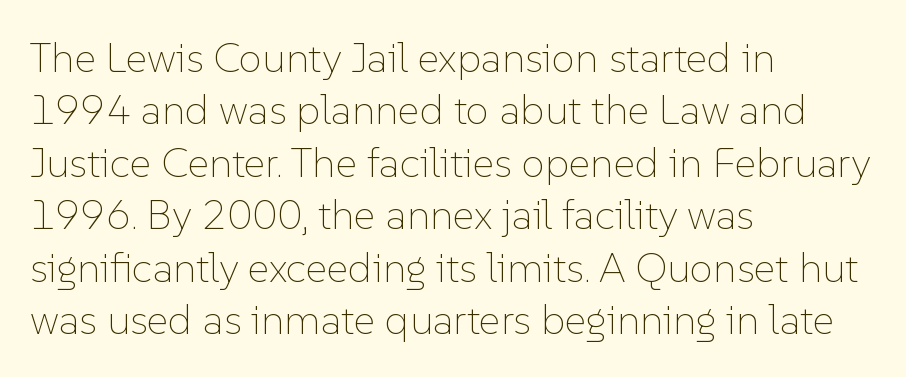
Which margin do the lines hug? The left one — the right edge is uneven. Does the lettering tilt? It doesn't — this is upright. The weight tops out at a normal text grade. The area under the type is left untouched. In terms of leading, this rendering sits right in the middle.
